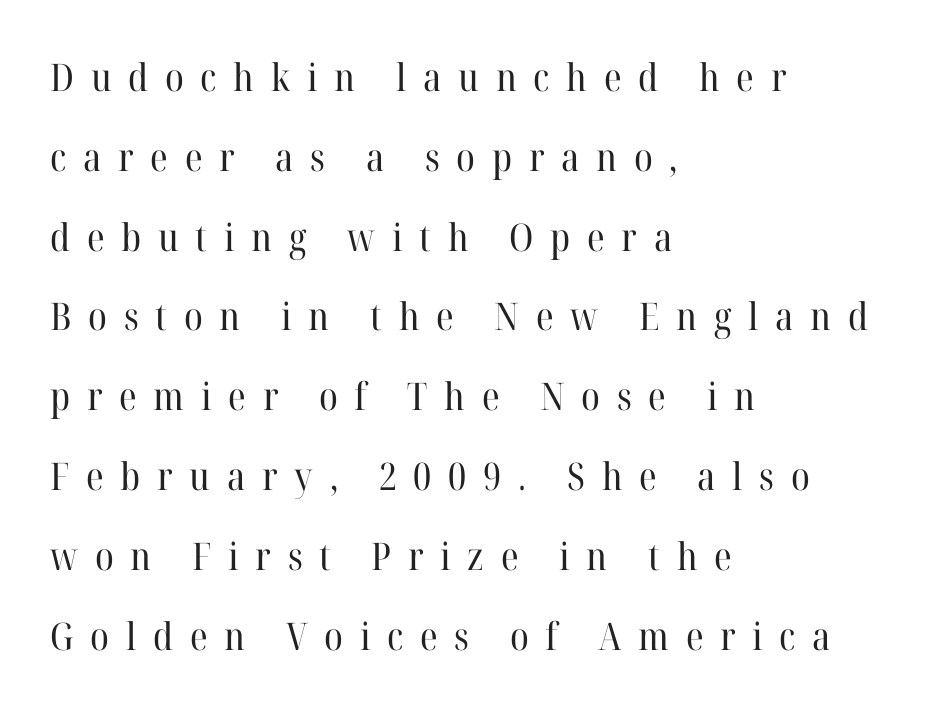
Beneath every word, the page is bare. Each word looks stretched out because of the extra space between its letters. Quick note: interline space is abundant. Posture: upright roman. The weight would be labelled regular, book, light, or lighter still.
